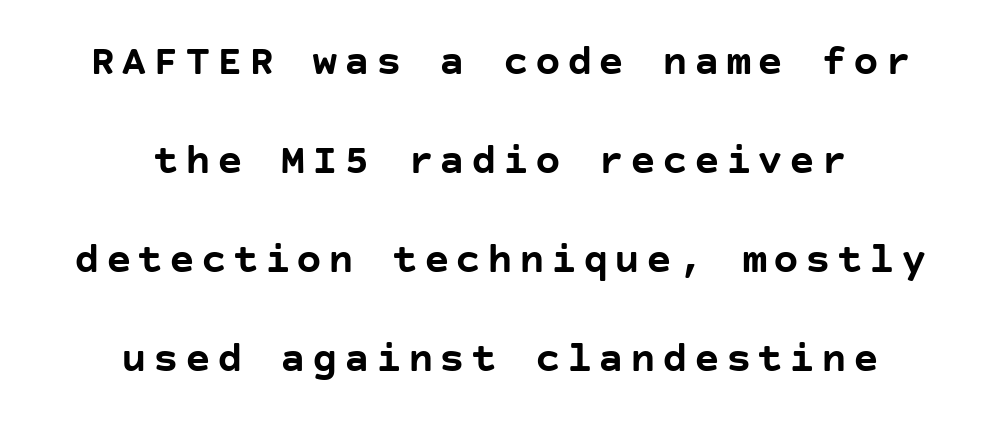
{"serif": "no", "italic": "no", "bold": "yes", "weight": "semibold", "width": "normal", "stroke_contrast": "low", "x_height": "large", "underline": "no", "align": "center", "line_spacing": "loose", "line_spacing_ratio": 2.3, "glyph_px": 43}
